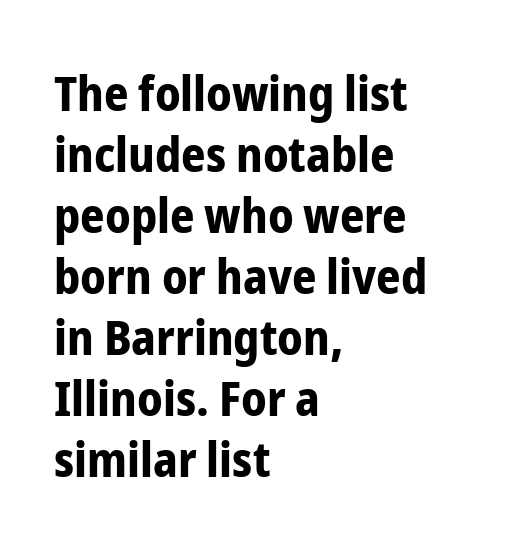
The space directly below the letters is spotless. Inter-character spacing is left at the font's built-in metrics. The typeface chosen for these lines omits serifs. Compared with a centered layout, this one pins lines to the left instead. I'd describe the lettering as bold — thick and assertive.
